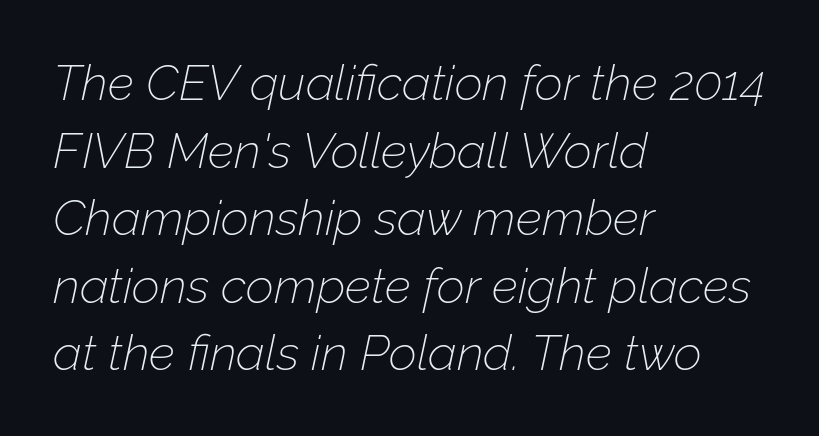
Character widths vary here, with narrow letters taking less room than wide ones. Characters are canted at an angle relative to the baseline's perpendicular. Reading down the block, your eye returns to a fixed left position each line. Clear beneath every line of the passage. Compared with a typical body face, this is equally light or lighter still. This sample keeps an unexceptional amount of space between lines.
